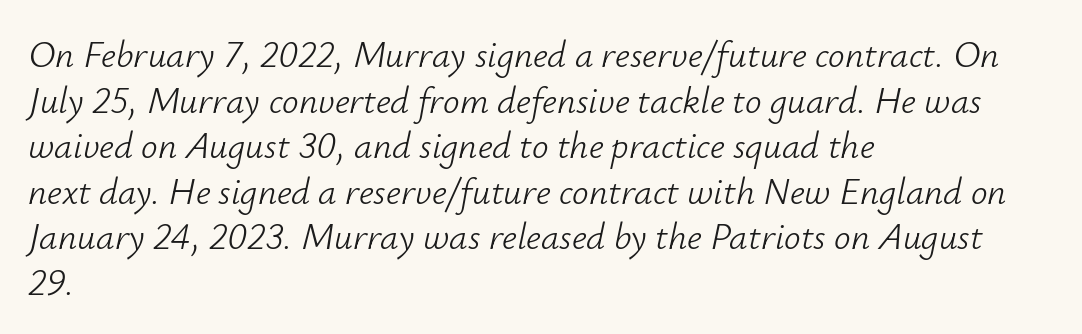
A student would call this left alignment; a typographer would say flush left, rag right. Heft: none added — not bold. The gaps between neighbouring characters are ordinary and unremarkable. No word sits above an underline. The face used here is proportionally spaced, like ordinary book or web type. Tall strokes in this sample are angled rather than plumb.
